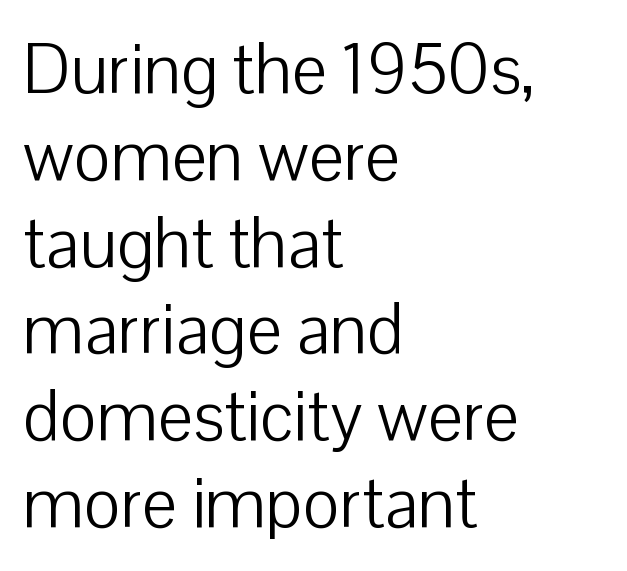
Q: Is the text bold? A: No.
Q: Is the text italic (slanted)? A: No, it is upright.
Q: Is the typeface a serif or a sans-serif typeface? A: Sans-serif.
Q: Is the text underlined? A: No.
Q: How is the paragraph aligned? A: Left-aligned.
Q: Is the spacing between letters normal or unusually wide? A: Normal.
Q: Width (condensed, normal, or wide)? A: Normal.
Q: Stroke contrast? A: Low.
Q: x-height? A: Medium.
Q: Monospaced? A: No.
